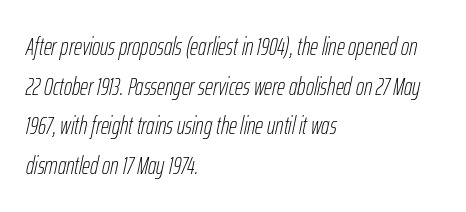
Q: Is the text bold? A: No.
Q: Is the text italic (slanted)? A: Yes, it leans right by about 12 degrees.
Q: Is the text underlined? A: No.
Q: How is the paragraph aligned? A: Left-aligned.
Q: Is the spacing between letters normal or unusually wide? A: Normal.
Q: Is the spacing between lines tight, normal or loose? A: Normal.
